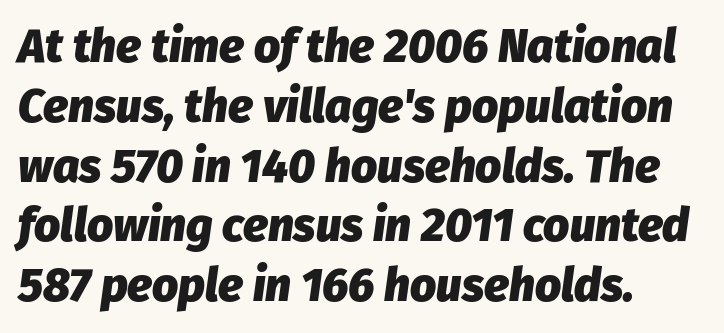
{"italic": "yes", "lean": "right", "slant_degrees": 8, "bold": "yes", "weight": "heavy", "width": "normal", "stroke_contrast": "low", "x_height": "medium", "monospaced": "no", "underline": "no", "align": "left", "line_spacing": "normal", "line_spacing_ratio": 1.3, "letter_spacing": "normal", "letter_spacing_em": 0.0, "glyph_px": 46}
